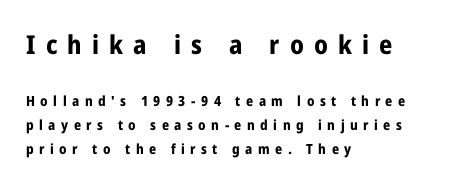
{"italic": "no", "bold": "yes", "underline": "no", "align": "left", "line_spacing": "normal", "line_spacing_ratio": 1.7, "letter_spacing": "wide", "letter_spacing_em": 0.39, "larger_block": "first", "size_ratio": 1.86, "glyph_px": 26}
